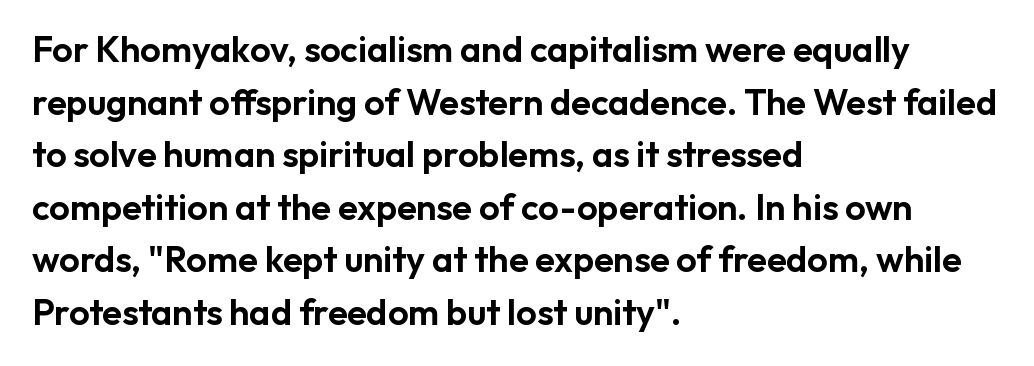
The image shows 36 px sans-serif type, upright; set left-aligned, normal line spacing (1.46x), normal letter spacing, not underlined; low stroke contrast and a medium x-height.
